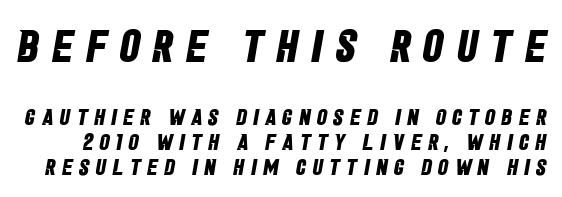
The image shows 46 px bold, condensed sans-serif type; set tight line spacing (1.08x), unusually wide letter spacing (+0.28 em), not underlined; the first (top) block is 2.0x larger; low stroke contrast and a large x-height.
